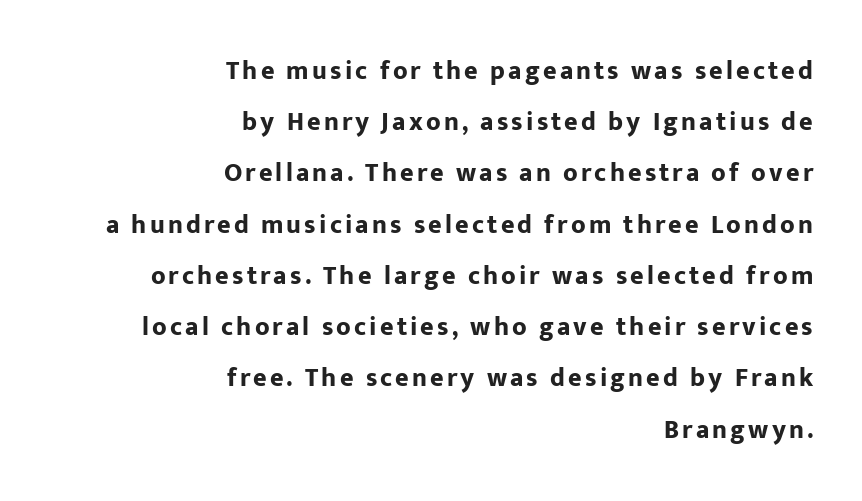
{"italic": "no", "bold": "yes", "underline": "no", "align": "right", "line_spacing": "loose", "line_spacing_ratio": 1.97, "glyph_px": 26}
